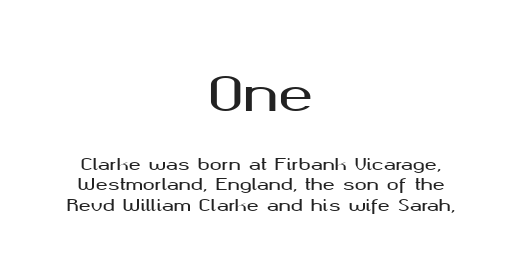
Stroke terminals: plain, sans-serif. Neither beginnings nor endings align; midpoints do. The rendering uses natural spacing where letterforms have individual widths. Line spacing here is normal. These lines were composed using upright roman letters.
